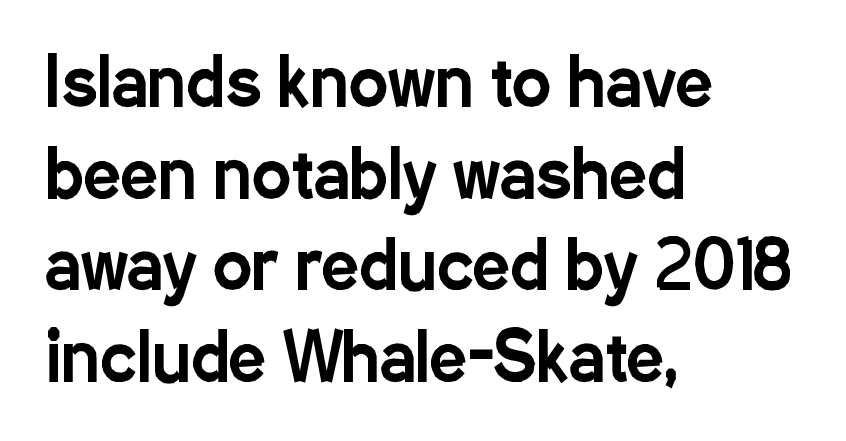
The image shows 66 px condensed sans-serif type, upright; set left-aligned, normal line spacing (1.39x), normal letter spacing, not underlined; low stroke contrast and a medium x-height.
